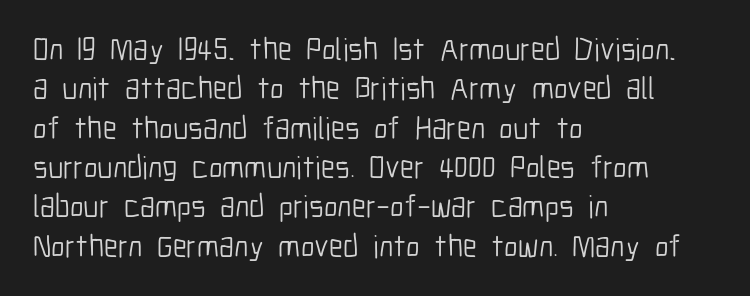
The image shows 32 px light, condensed sans-serif type, upright; set left-aligned, line spacing 1.23x, normal letter spacing, not underlined; low stroke contrast and a medium x-height.
